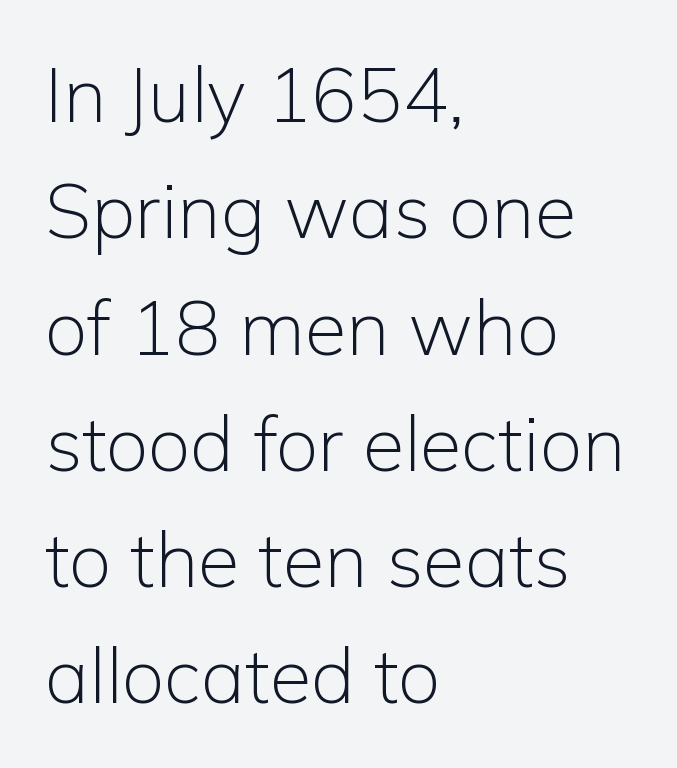
The image shows 76 px light sans-serif type, upright; set left-aligned, normal line spacing (1.53x), normal letter spacing, not underlined; low stroke contrast and a medium x-height.
